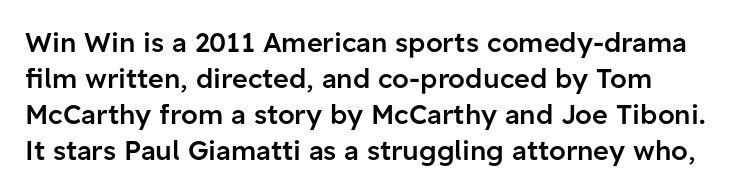
Q: Is the text bold? A: Semi-bold.
Q: Is the text italic (slanted)? A: No, it is upright.
Q: Is the text underlined? A: No.
Q: How is the paragraph aligned? A: Left-aligned.
Q: Is the spacing between letters normal or unusually wide? A: Normal.
Q: Is the spacing between lines tight, normal or loose? A: Normal.
